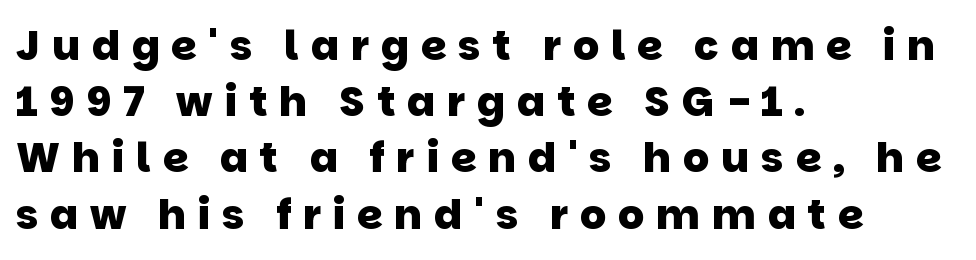
The image shows 41 px heavy sans-serif type; set left-aligned, normal line spacing (1.37x), unusually wide letter spacing (+0.29 em), not underlined; low stroke contrast and a large x-height.
